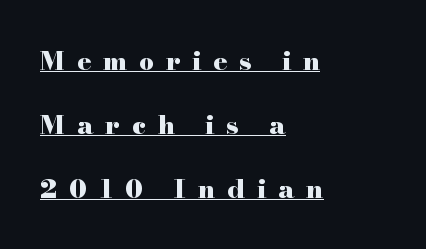
Q: Is the text bold? A: Yes.
Q: Is the text italic (slanted)? A: No, it is upright.
Q: Is the text underlined? A: Yes.
Q: How is the paragraph aligned? A: Left-aligned.
Q: Is the spacing between letters normal or unusually wide? A: Unusually wide.
Q: Is the spacing between lines tight, normal or loose? A: Loose.
